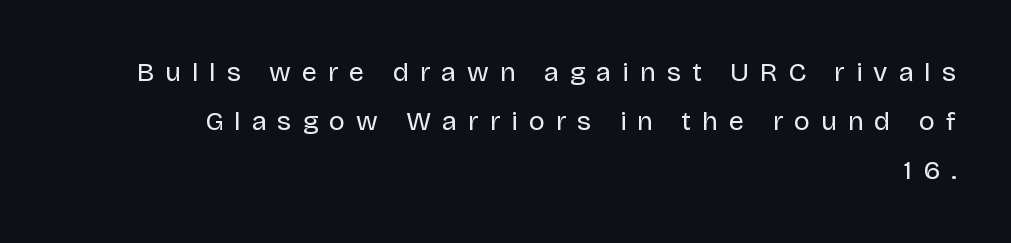
Here the glyphs are tracked loosely, breaking word shapes into spaced letters. Where is the straight margin? On the right. The type sits square on the baseline with zero lean. The letters look calm and open, with moderate or lighter stems. Anything drawn beneath the words? Only blank space.
